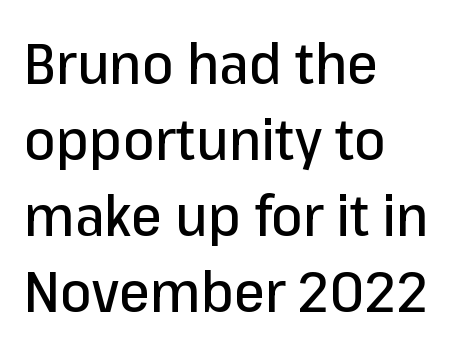
Q: Is the text italic (slanted)? A: No, it is upright.
Q: Is the typeface a serif or a sans-serif typeface? A: Sans-serif.
Q: Is the text underlined? A: No.
Q: How is the paragraph aligned? A: Left-aligned.
Q: Is the spacing between letters normal or unusually wide? A: Normal.
Q: Is the spacing between lines tight, normal or loose? A: Normal.
Q: Width (condensed, normal, or wide)? A: Normal.
Q: Stroke contrast? A: Low.
Q: x-height? A: Medium.
Q: Monospaced? A: No.
